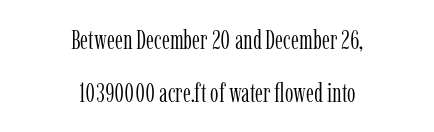
Leading is clearly above the norm, producing a sparse column. Inter-character spacing is left at the font's built-in metrics. This rendering uses center alignment, leaving both contours irregular but symmetric. Ink coverage per letter is moderate at most.
